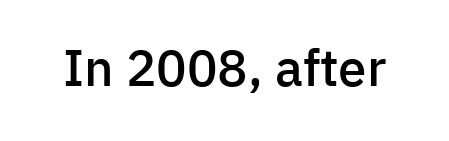
Q: Is the text bold? A: Semi-bold.
Q: Is the text italic (slanted)? A: No, it is upright.
Q: Is the typeface a serif or a sans-serif typeface? A: Sans-serif.
Q: Is the text underlined? A: No.
Q: Is the spacing between letters normal or unusually wide? A: Normal.
Q: Width (condensed, normal, or wide)? A: Normal.
Q: Stroke contrast? A: Low.
Q: x-height? A: Medium.
Q: Monospaced? A: No.
